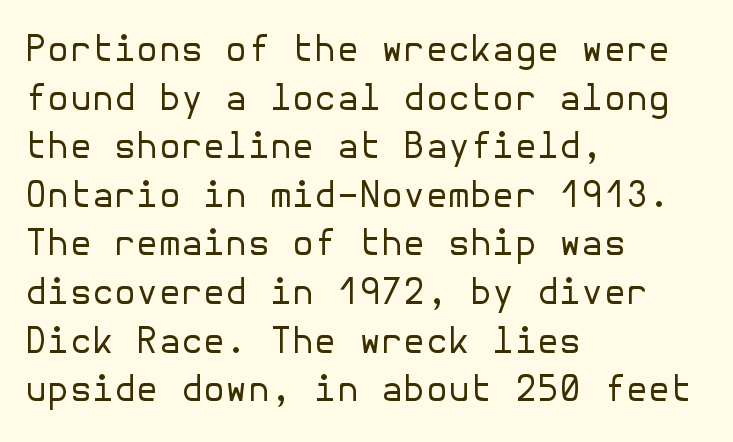
The letters look calm and open, with moderate or lighter stems. Look at the tracking — it's just the regular setting, nothing added. What kind of face is this? One without serifs — a sans. Baseline-to-baseline distance is the conventional proportion of letter height. The baseline area is clear. No italicization has been applied; the sample stays upright.
